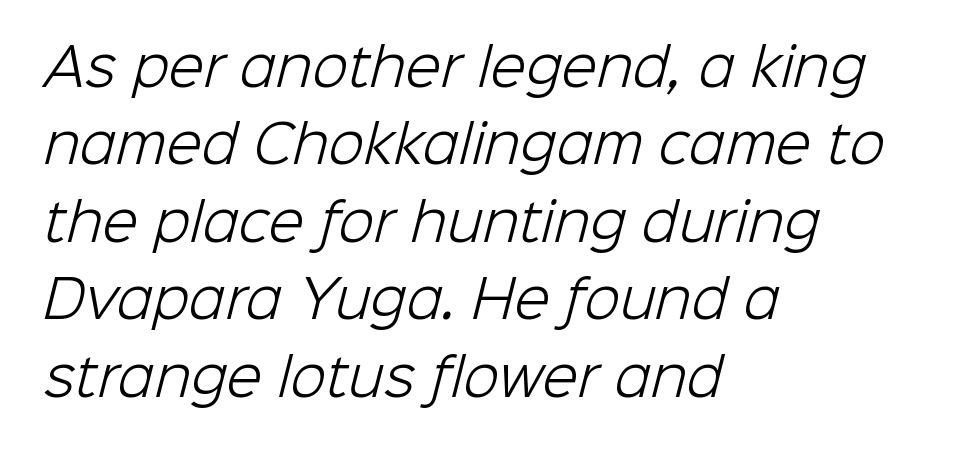
The block of text has a typical density, with ordinary space between rows. The letters sit at their default tracking, neither squeezed nor spread. A typesetter would label this face a sans. Note the varied advance widths — an 'i' is clearly narrower than an 'm'. Alignment: flush left. Underline: absent.
